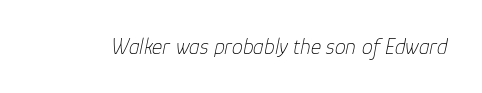
{"italic": "yes", "lean": "right", "slant_degrees": 12, "bold": "no", "underline": "no", "letter_spacing": "normal", "letter_spacing_em": 0.0, "glyph_px": 22}
